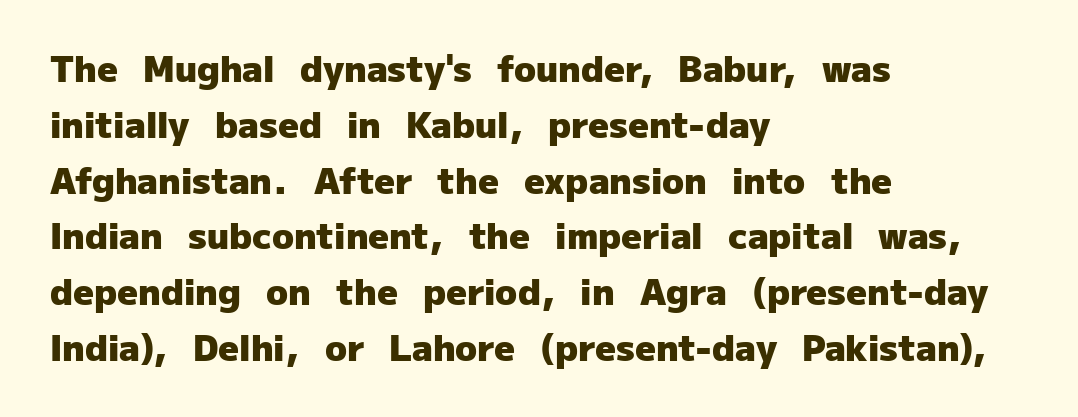
The face used here has the dense, thick strokes of a bold. Reading down the block, your eye returns to a fixed left position each line. A normal amount of white space separates one row of letters from the next. Examine the stroke ends and you'll find no serifs.
